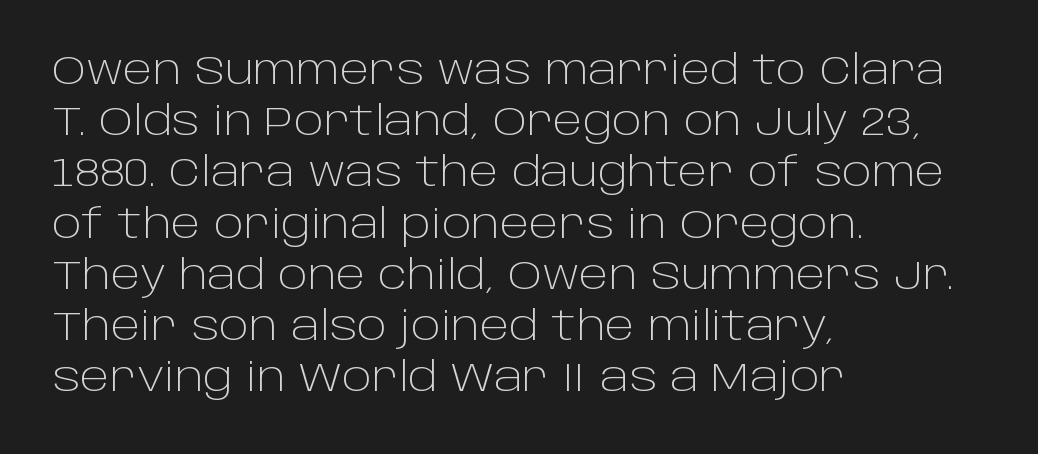
Letters rest on an invisible, unmarked baseline. Where is the straight margin? On the left. Are there feet on the stems? There aren't — it's a sans. Standard letterfit; no display-style spreading of the glyphs. Weight class: somewhere from thin through regular.
